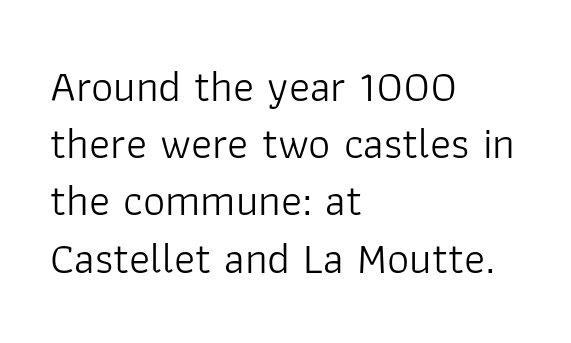
{"serif": "no", "italic": "no", "bold": "no", "weight": "light", "width": "normal", "stroke_contrast": "low", "x_height": "medium", "monospaced": "no", "underline": "no", "align": "left", "line_spacing": "normal", "line_spacing_ratio": 1.3, "letter_spacing": "normal", "letter_spacing_em": 0.0, "glyph_px": 44}
